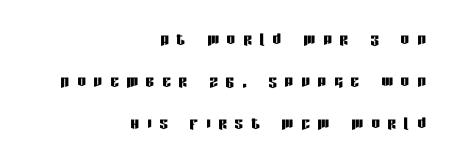
These lines stand farther apart than default settings would place them. Italic: no, the glyphs are upright roman. Anything drawn beneath the words? Only blank space. Reading down the block, your eye finds every line finishing at a fixed right position. Observe the wide spacing: letters keep a clear distance from each other.
